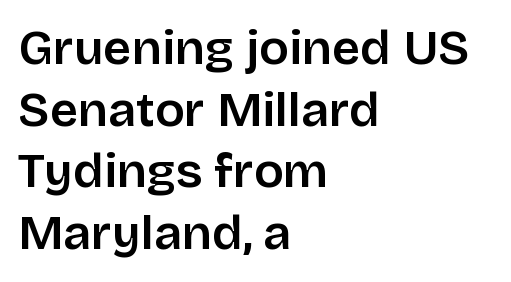
Designer's note — italics off, roman on. A bare baseline throughout the passage. Spacing verdict: proportional, widths tailored to each character. Regular leading. Heft: intermediate — a semibold. Visually the block forms a straight wall on the left and a jagged coastline on the right.
